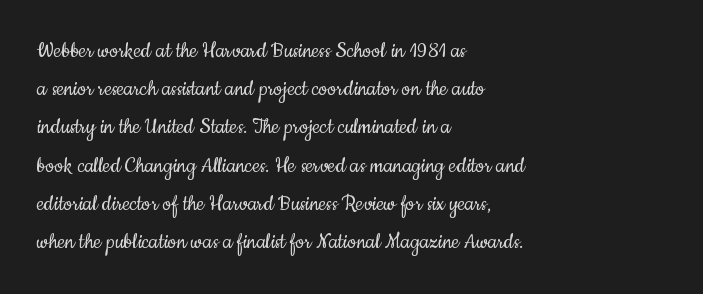
{"bold": "no", "underline": "no", "align": "left", "line_spacing": "normal", "line_spacing_ratio": 1.53, "letter_spacing": "normal", "letter_spacing_em": 0.0, "glyph_px": 25}
